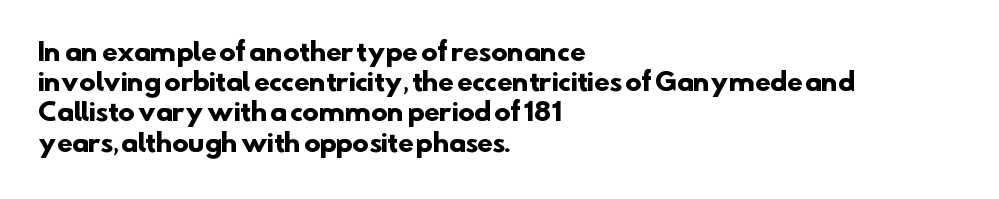
Q: Is the text bold? A: Yes.
Q: Is the text underlined? A: No.
Q: How is the paragraph aligned? A: Left-aligned.
Q: Is the spacing between letters normal or unusually wide? A: Normal.
